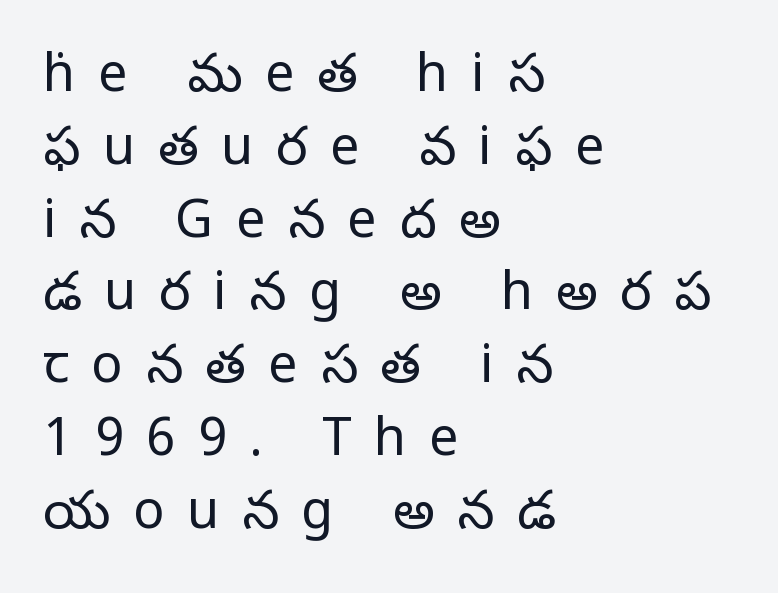
The image shows 52 px regular-weight serif type, upright; set left-aligned, normal line spacing (1.4x), unusually wide letter spacing (+0.44 em), not underlined; low stroke contrast and a large x-height.
